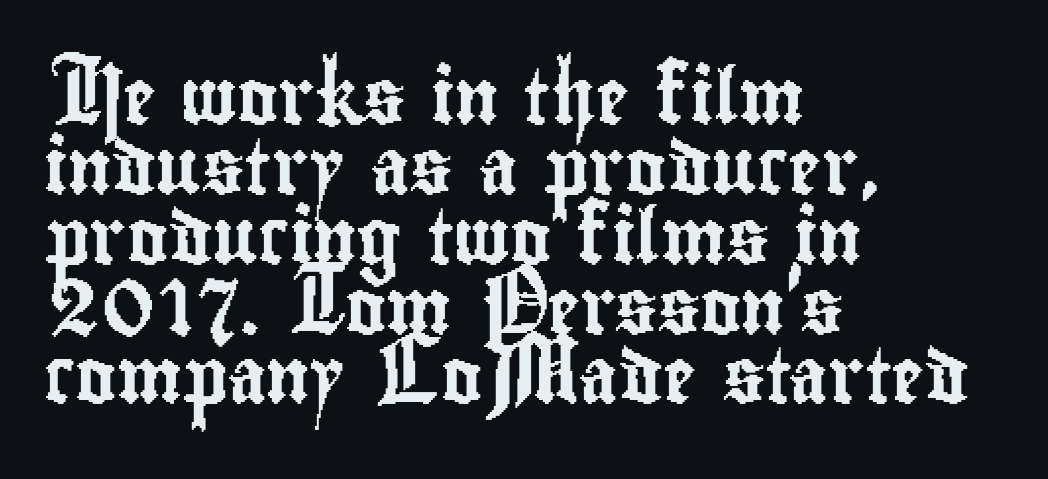
{"serif": "no", "italic": "no", "width": "condensed", "stroke_contrast": "low", "x_height": "small", "monospaced": "no", "underline": "no", "align": "left", "line_spacing": "normal", "line_spacing_ratio": 1.27, "letter_spacing": "normal", "letter_spacing_em": 0.0, "glyph_px": 55}
